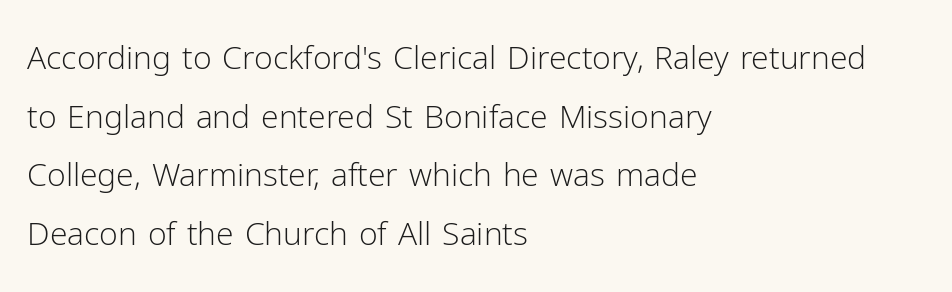
The image shows 32 px light sans-serif type, upright; set left-aligned, line spacing 1.83x, normal letter spacing, not underlined; low stroke contrast and a medium x-height.
